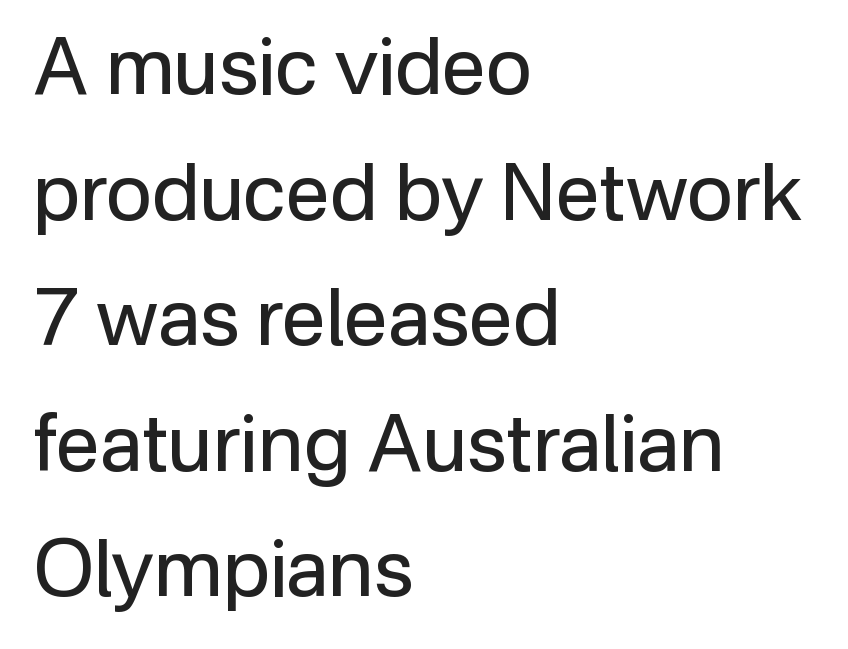
{"serif": "no", "italic": "no", "bold": "no", "weight": "regular", "width": "normal", "stroke_contrast": "low", "x_height": "medium", "monospaced": "no", "underline": "no", "align": "left", "line_spacing": "normal", "line_spacing_ratio": 1.59, "letter_spacing": "normal", "letter_spacing_em": 0.0, "glyph_px": 79}
